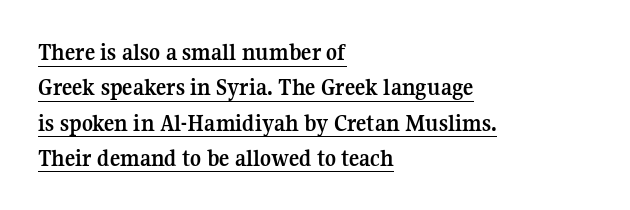
Beneath each row of characters lies a ruled line. The line-height multiplier appears to be the usual default. Thick stems and heavy bowls — unmistakably bold. The font's upright variant was chosen for this text.
